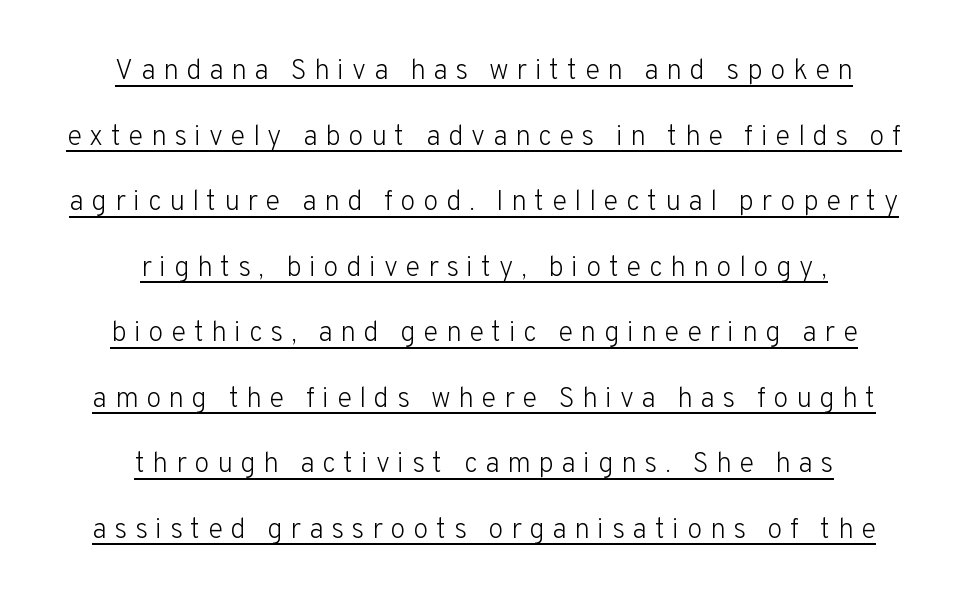
The image shows 28 px light sans-serif type, upright; set centered, loose line spacing (2.34x), unusually wide letter spacing (+0.27 em), underlined; low stroke contrast and a medium x-height.
